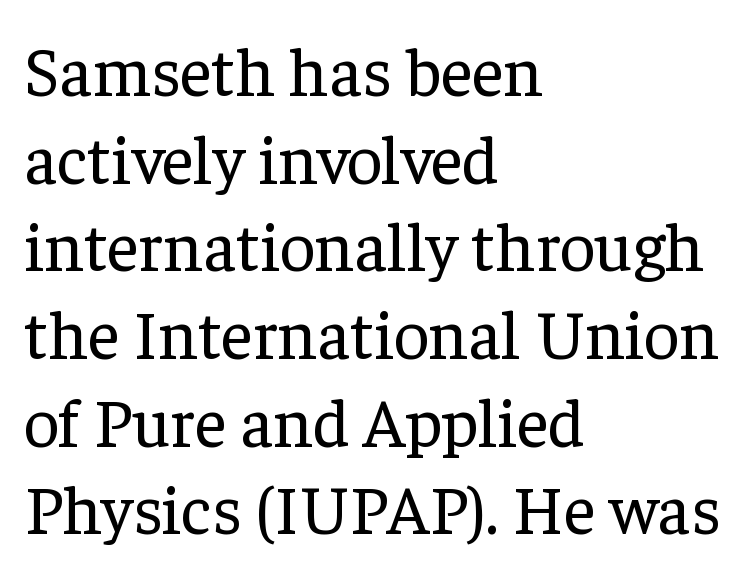
Q: Is the text bold? A: No.
Q: Is the text italic (slanted)? A: No, it is upright.
Q: Is the typeface a serif or a sans-serif typeface? A: Serif.
Q: Is the text underlined? A: No.
Q: How is the paragraph aligned? A: Left-aligned.
Q: Is the spacing between letters normal or unusually wide? A: Normal.
Q: Is the spacing between lines tight, normal or loose? A: Normal.
Q: Width (condensed, normal, or wide)? A: Normal.
Q: Stroke contrast? A: Low.
Q: x-height? A: Medium.
Q: Monospaced? A: No.
